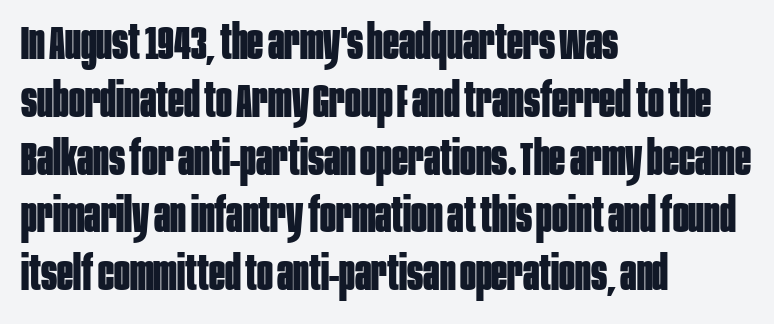
{"serif": "no", "italic": "no", "bold": "yes", "weight": "bold", "width": "condensed", "stroke_contrast": "low", "x_height": "large", "monospaced": "no", "underline": "no", "align": "left", "line_spacing_ratio": 1.23, "letter_spacing": "normal", "letter_spacing_em": 0.0, "glyph_px": 47}
